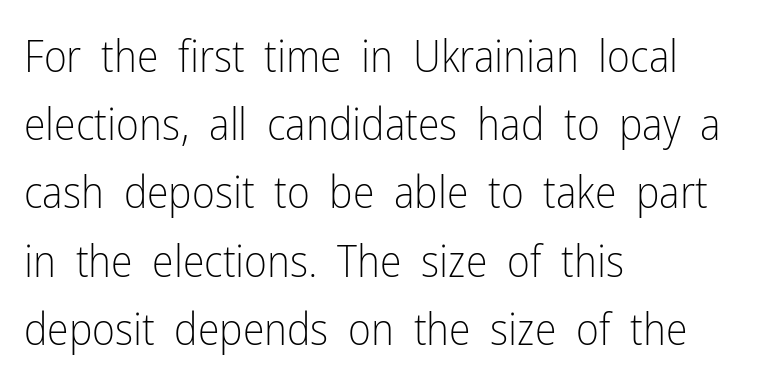
The image shows 44 px light, condensed sans-serif type, upright; set left-aligned, normal line spacing (1.55x), normal letter spacing, not underlined; low stroke contrast and a medium x-height.
